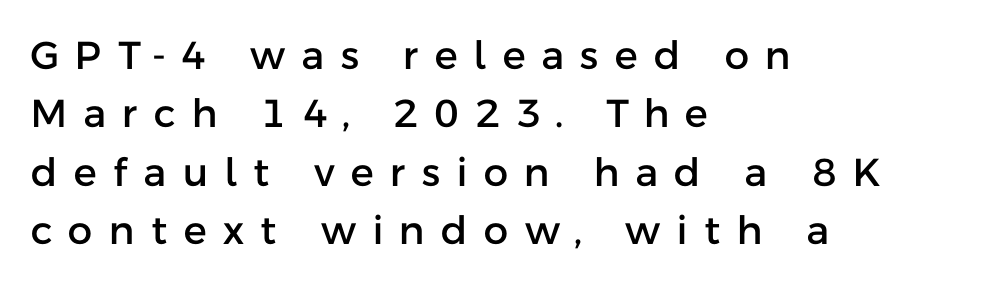
Every stem runs plumb, perpendicular to the baseline. Successive baselines arrive at the customary interval. The passage shown is typed in a proportional face where columns would drift. Left-aligned paragraph, ragged on the right. Nothing sits at the stroke ends, so this counts as sans-serif.
